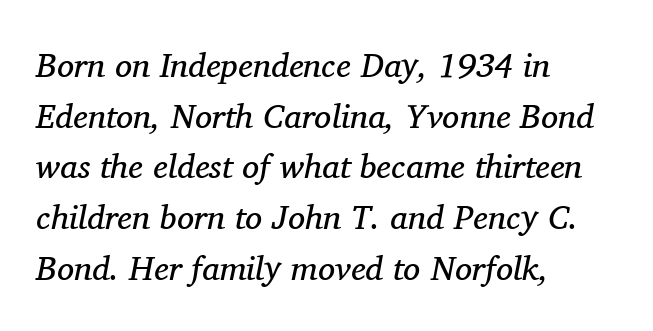
Q: Is the text bold? A: No.
Q: Is the text italic (slanted)? A: Yes, it leans right by about 11 degrees.
Q: Is the typeface a serif or a sans-serif typeface? A: Serif.
Q: Is the text underlined? A: No.
Q: How is the paragraph aligned? A: Left-aligned.
Q: Is the spacing between letters normal or unusually wide? A: Normal.
Q: Is the spacing between lines tight, normal or loose? A: Normal.
Q: Width (condensed, normal, or wide)? A: Normal.
Q: Stroke contrast? A: Medium.
Q: x-height? A: Medium.
Q: Monospaced? A: No.
